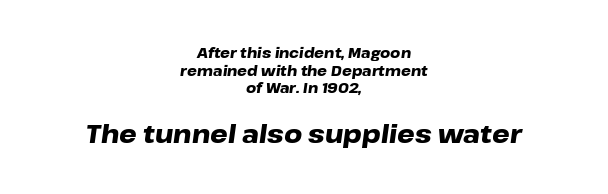
The image shows 25 px bold type, italic (leaning right); set centered, normal line spacing (1.26x), normal letter spacing, not underlined; the second (bottom) block is 1.79x larger.
